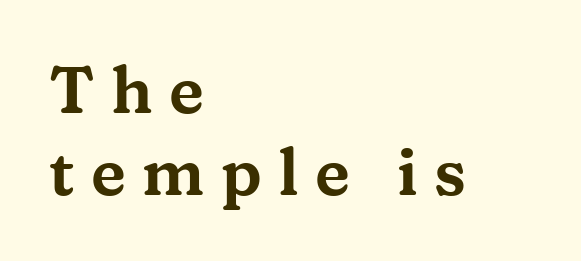
Q: Is the text italic (slanted)? A: No, it is upright.
Q: Is the typeface a serif or a sans-serif typeface? A: Serif.
Q: Is the text underlined? A: No.
Q: How is the paragraph aligned? A: Left-aligned.
Q: Is the spacing between letters normal or unusually wide? A: Unusually wide.
Q: Is the spacing between lines tight, normal or loose? A: Normal.
Q: Width (condensed, normal, or wide)? A: Wide.
Q: Stroke contrast? A: Medium.
Q: x-height? A: Medium.
Q: Monospaced? A: No.
